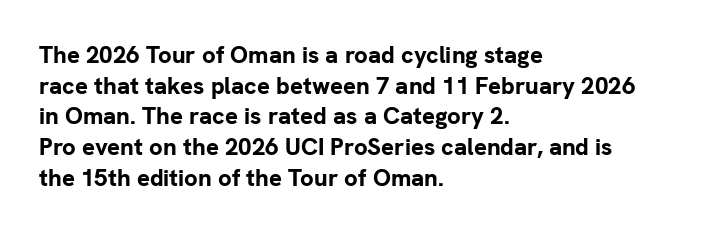
Summary of weight: heavy, a full bold. Tracking value appears to be zero — textbook default spacing. No italicization has been applied; the sample stays upright. The words here are not underlined. A normal amount of white space separates one row of letters from the next.
